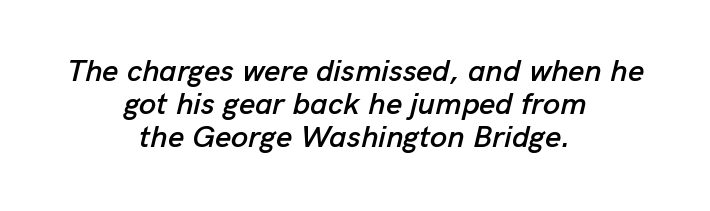
Type without underlining. Compared with ordinary roman type, these characters are visibly tilted. Compared with typical body copy, the letter spacing here is the same. Spacing verdict: proportional, widths tailored to each character. Honestly, the rows look squashed on top of each other. Leftover space on each line is divided equally before and after the words.
